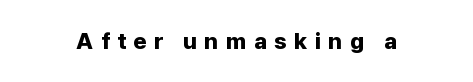
The axis of the letterforms is exactly vertical. Anything drawn beneath the words? Only blank space. Students, this is bold: see how much ink each stroke carries. What stands out about the letter spacing? Its width — letters are far apart.
